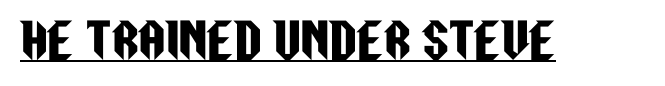
Q: Is the text italic (slanted)? A: No, it is upright.
Q: Is the typeface a serif or a sans-serif typeface? A: Sans-serif.
Q: Is the text underlined? A: Yes.
Q: Is the spacing between letters normal or unusually wide? A: Normal.
Q: Width (condensed, normal, or wide)? A: Condensed.
Q: Stroke contrast? A: Low.
Q: x-height? A: Large.
Q: Monospaced? A: No.
